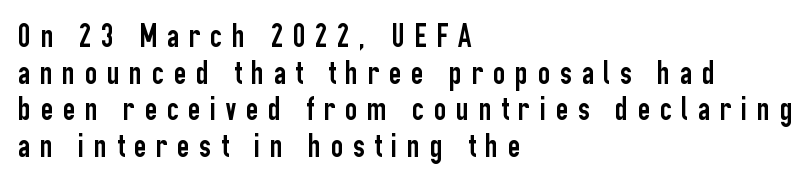
The paragraph shown leans on its left margin. Each row of text sits above clean, open space. The font's upright variant was chosen for this text. Nothing sits at the stroke ends, so this counts as sans-serif. Each letter keeps its own natural width here, so spacing adapts to shape.
